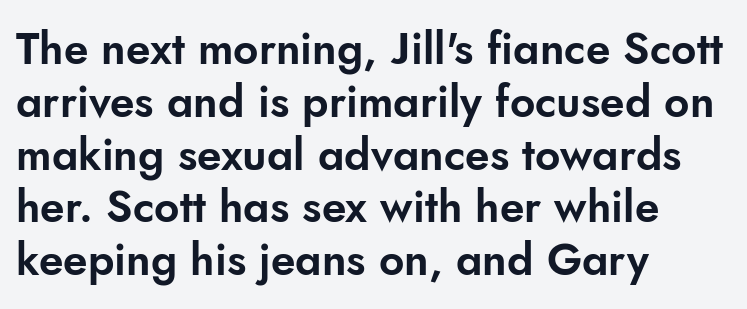
The image shows 44 px sans-serif type, upright; set left-aligned, line spacing 1.2x, normal letter spacing, not underlined; low stroke contrast and a small x-height.
